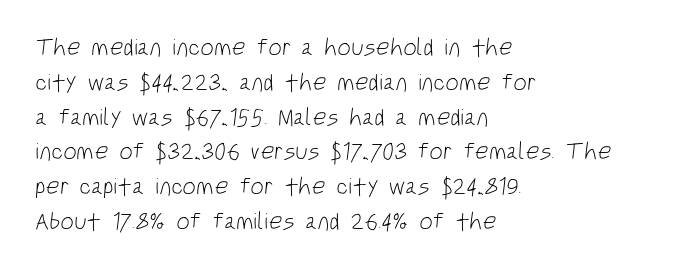
The rendering uses a moderate line-height, typical for paragraphs. These lines stack with their left ends in a neat column. Letter spacing: default. The cut favours lightness, reaching ordinary text weight at its darkest. Letters rest on an invisible, unmarked baseline.
